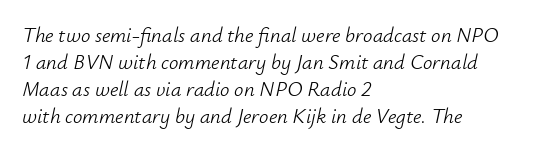
{"italic": "yes", "lean": "right", "slant_degrees": 12, "bold": "no", "underline": "no", "align": "left", "line_spacing": "normal", "line_spacing_ratio": 1.28, "letter_spacing": "normal", "letter_spacing_em": 0.0, "glyph_px": 21}
